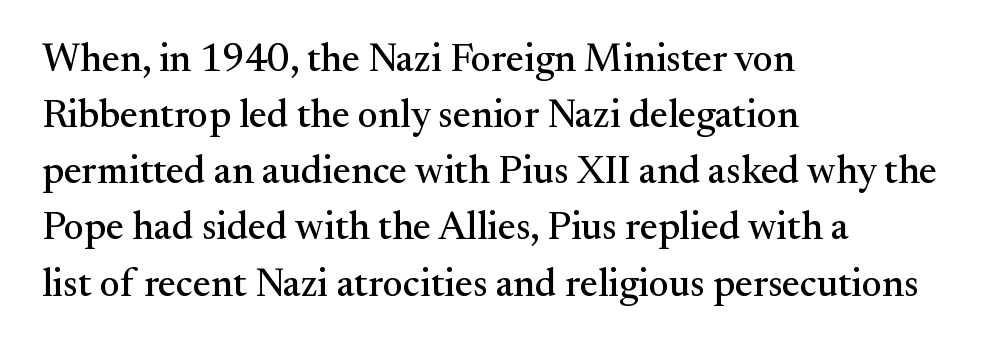
{"serif": "yes", "italic": "no", "width": "normal", "stroke_contrast": "medium", "x_height": "small", "monospaced": "no", "underline": "no", "align": "left", "line_spacing": "normal", "line_spacing_ratio": 1.44, "letter_spacing": "normal", "letter_spacing_em": 0.0, "glyph_px": 39}
